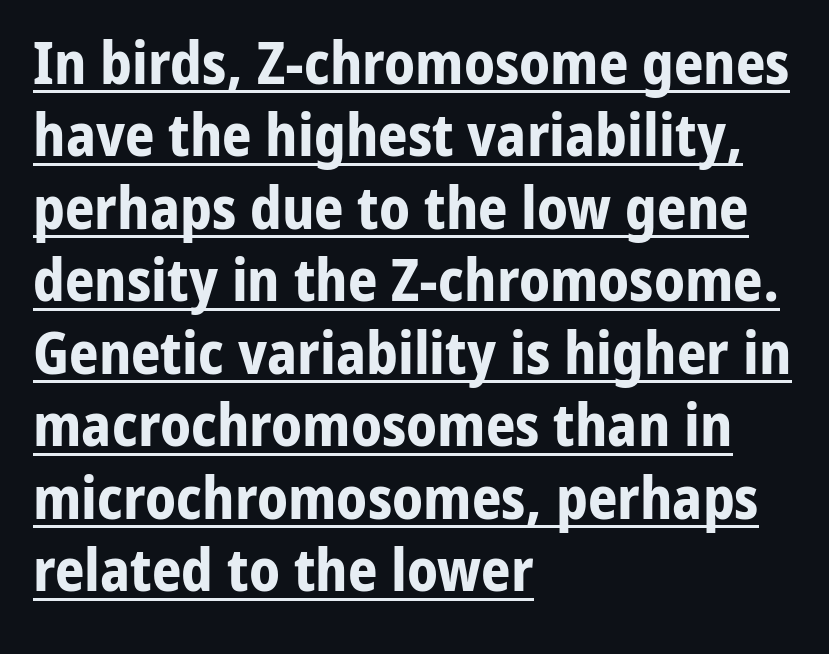
The image shows 58 px bold sans-serif type, upright; set left-aligned, normal line spacing (1.25x), normal letter spacing, underlined; low stroke contrast and a medium x-height.
